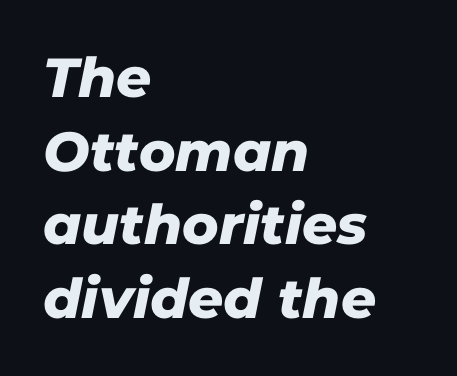
The image shows 55 px sans-serif type; set left-aligned, normal line spacing (1.34x), normal letter spacing, not underlined; low stroke contrast and a medium x-height.
